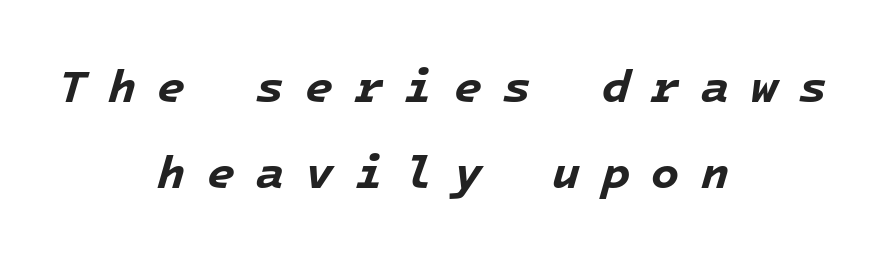
Q: Is the text bold? A: Yes.
Q: Is the text italic (slanted)? A: Yes, it leans right by about 16 degrees.
Q: Is the text underlined? A: No.
Q: How is the paragraph aligned? A: Centered.
Q: Is the spacing between letters normal or unusually wide? A: Unusually wide.
Q: Width (condensed, normal, or wide)? A: Normal.
Q: Stroke contrast? A: Low.
Q: x-height? A: Medium.
Q: Monospaced? A: Yes.
